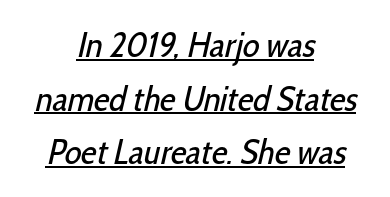
The image shows 35 px regular-weight, condensed sans-serif type; set centered, normal line spacing (1.53x), normal letter spacing, underlined; low stroke contrast and a medium x-height.
